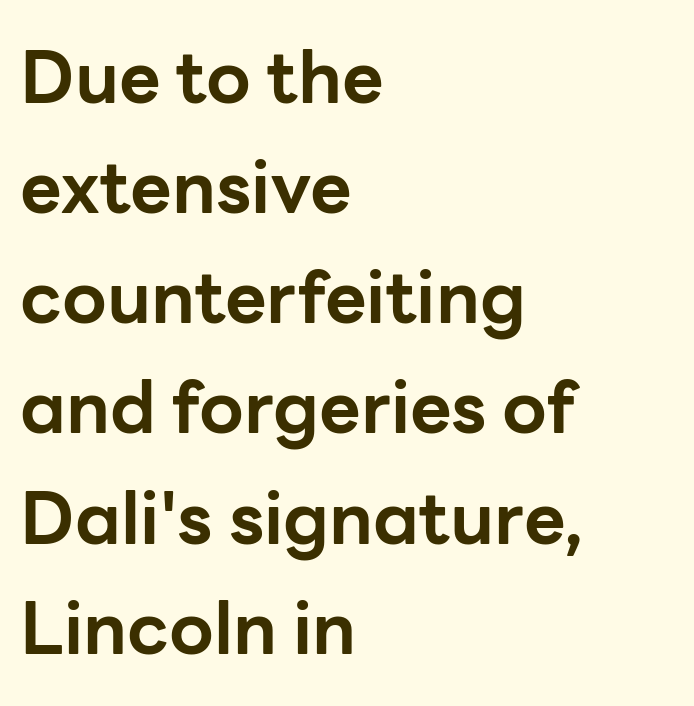
{"serif": "no", "italic": "no", "bold": "yes", "weight": "bold", "width": "normal", "stroke_contrast": "low", "x_height": "medium", "monospaced": "no", "underline": "no", "align": "left", "line_spacing": "normal", "line_spacing_ratio": 1.53, "letter_spacing": "normal", "letter_spacing_em": 0.0, "glyph_px": 72}
